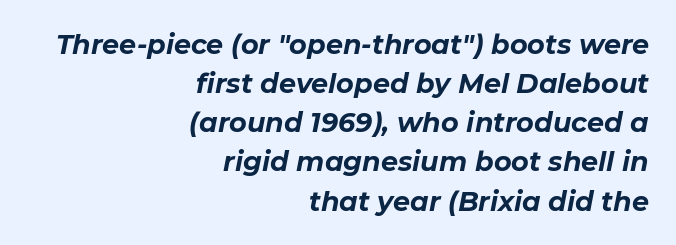
Interline gaps are of average width in this sample. The ragged edge is on the left, which tells us the setting is flush right. There is no visible air inserted between adjacent glyphs. Slanted lettering throughout. Heavy, bold letterforms. Beneath every word, the page is bare.
